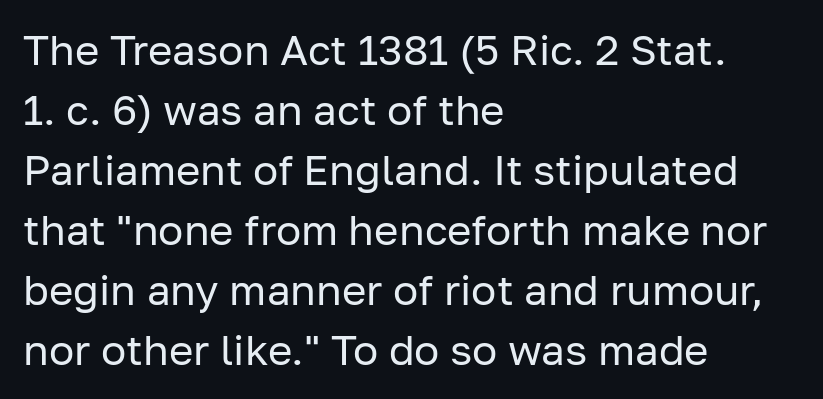
The image shows 42 px regular-weight sans-serif type, upright; set left-aligned, normal line spacing (1.43x), normal letter spacing, not underlined; low stroke contrast and a medium x-height.
